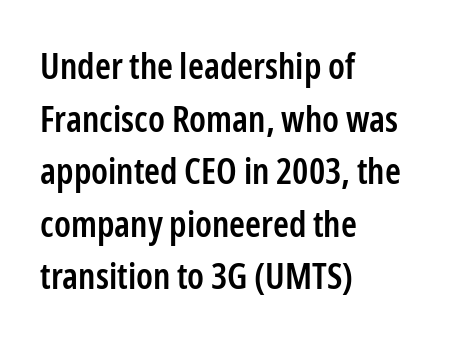
{"serif": "no", "italic": "no", "bold": "semi", "weight": "semibold", "width": "condensed", "stroke_contrast": "low", "x_height": "medium", "monospaced": "no", "underline": "no", "align": "left", "line_spacing": "normal", "line_spacing_ratio": 1.46, "letter_spacing": "normal", "letter_spacing_em": 0.0, "glyph_px": 36}
